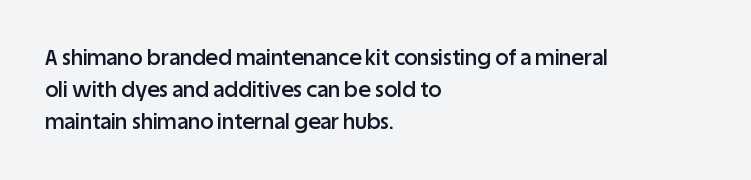
No word sits above an underline. This sample is left-justified, so line endings fall wherever the words run out. Honestly, the row spacing looks completely unremarkable. Students, this is semibold: more ink than regular, less than bold.
